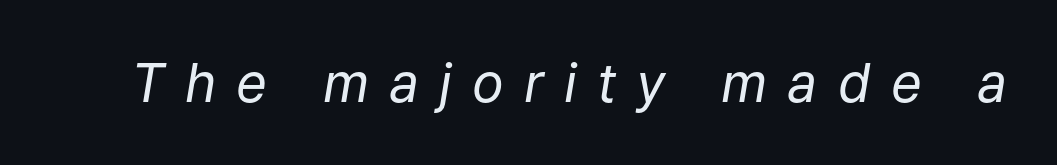
The image shows 53 px regular-weight type, italic (leaning right); set unusually wide letter spacing (+0.38 em), not underlined; low stroke contrast and a medium x-height.
